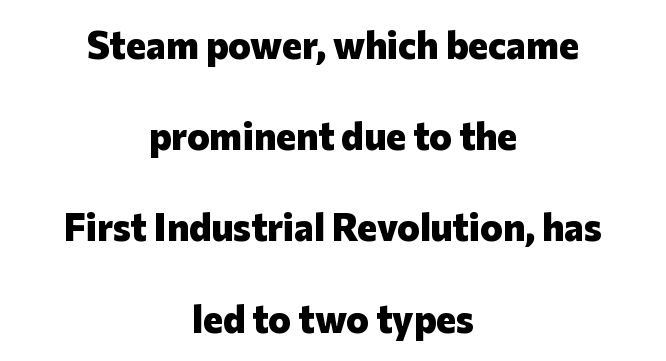
The image shows 38 px heavy sans-serif type, upright; set centered, loose line spacing (2.4x), normal letter spacing, not underlined; low stroke contrast and a medium x-height.
